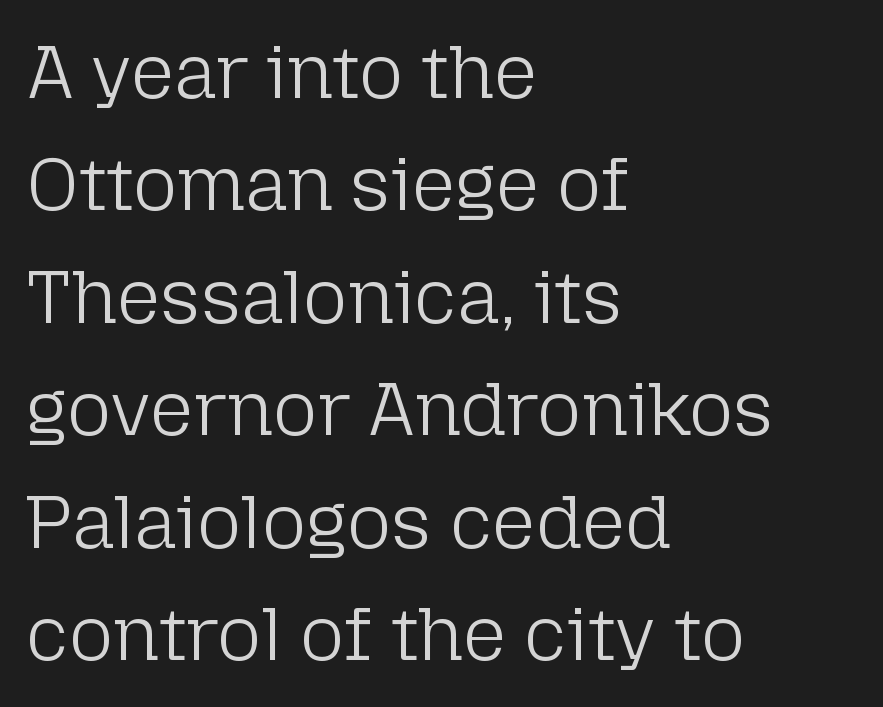
The image shows 76 px light sans-serif type, upright; set left-aligned, normal line spacing (1.48x), normal letter spacing, not underlined; low stroke contrast and a medium x-height.
